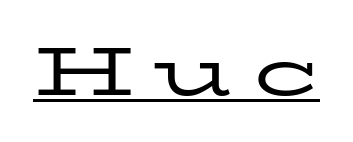
{"serif": "yes", "italic": "no", "bold": "no", "weight": "regular", "width": "wide", "stroke_contrast": "low", "x_height": "medium", "monospaced": "no", "underline": "yes", "letter_spacing": "wide", "letter_spacing_em": 0.28, "glyph_px": 68}
